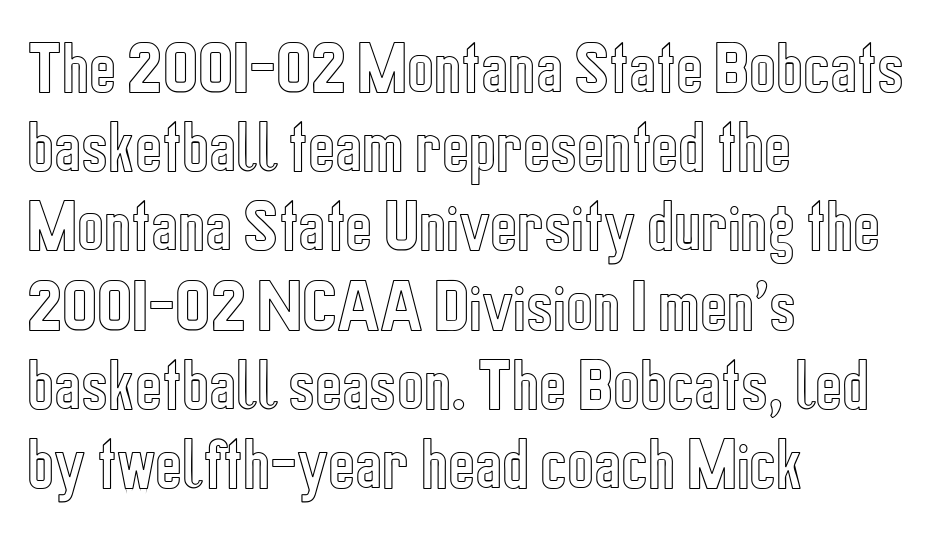
The rag falls on the right side of this text block. Rendered with straight, roman letterforms. Leading: standard. Nobody drew a line under any word here. Here the designer chose a conventional face with non-uniform glyph widths.
